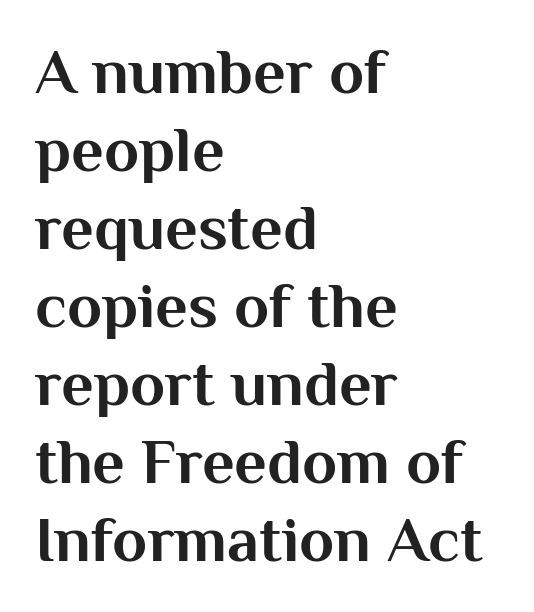
{"serif": "no", "italic": "no", "bold": "yes", "weight": "bold", "width": "normal", "stroke_contrast": "medium", "x_height": "medium", "monospaced": "no", "underline": "no", "align": "left", "line_spacing_ratio": 1.22, "letter_spacing": "normal", "letter_spacing_em": 0.0, "glyph_px": 64}
